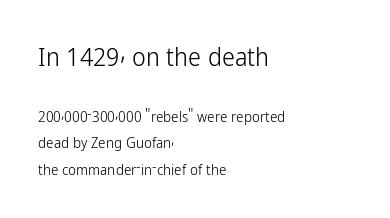
The image shows 26 px text type, upright; set left-aligned, line spacing 1.77x, normal letter spacing, not underlined; the first (top) block is 1.73x larger.
